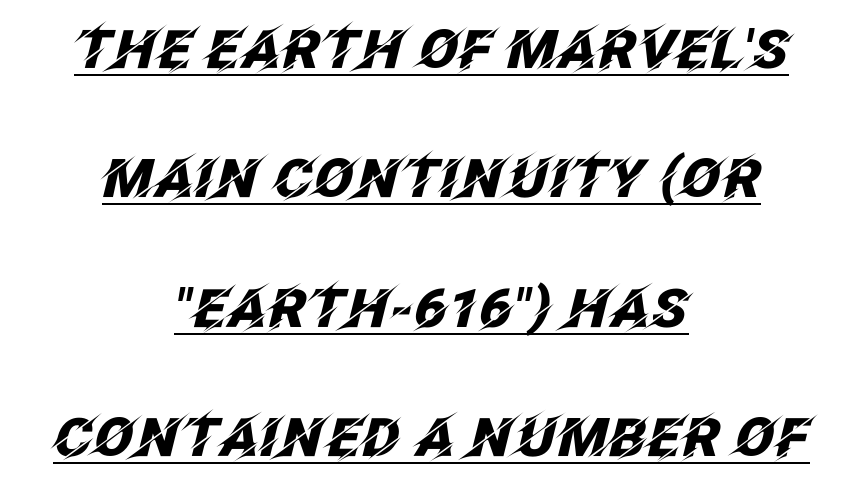
{"italic": "yes", "lean": "right", "slant_degrees": 12, "bold": "yes", "weight": "heavy", "width": "normal", "stroke_contrast": "low", "x_height": "large", "monospaced": "no", "underline": "yes", "align": "center", "line_spacing": "loose", "line_spacing_ratio": 2.44, "letter_spacing": "normal", "letter_spacing_em": 0.0, "glyph_px": 53}
